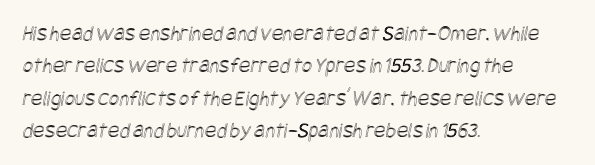
These lines are set flush left with a ragged right edge. Bare-footed words on every line. A typesetter would call this zero additional tracking. Quick note: interline space is typical.
